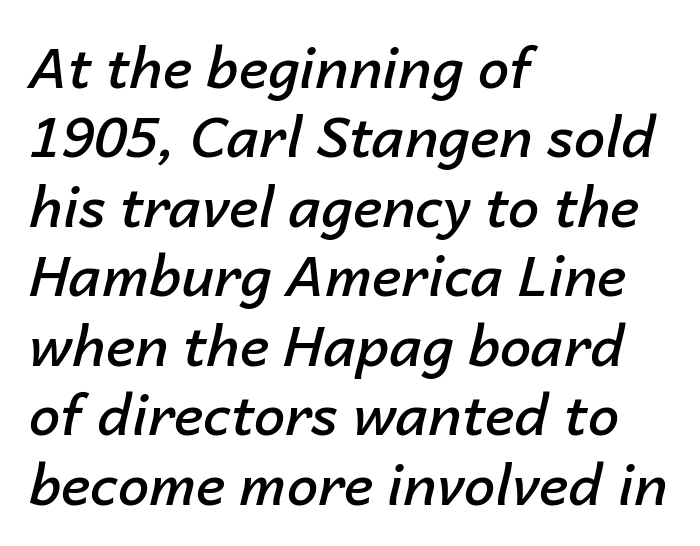
The image shows 56 px semibold type, italic (leaning right); set left-aligned, line spacing 1.24x, normal letter spacing, not underlined; low stroke contrast and a medium x-height.
